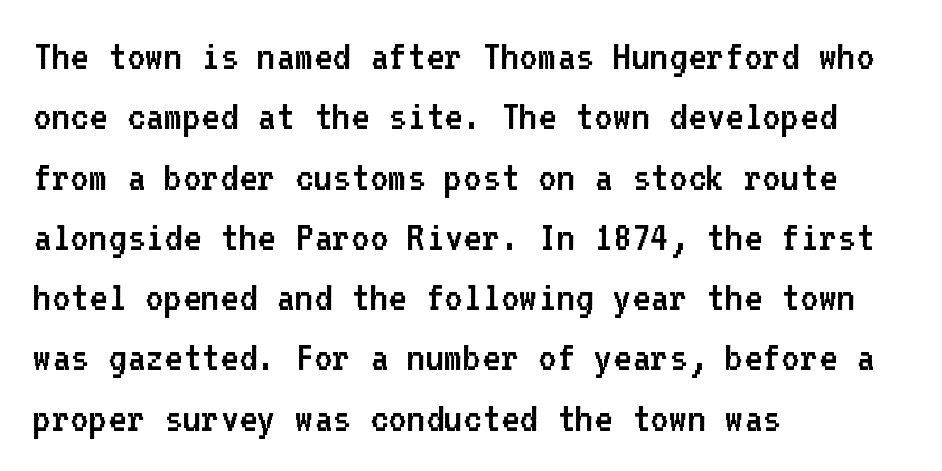
Q: Is the text bold? A: No.
Q: Is the text italic (slanted)? A: No, it is upright.
Q: Is the typeface a serif or a sans-serif typeface? A: Sans-serif.
Q: Is the text underlined? A: No.
Q: How is the paragraph aligned? A: Left-aligned.
Q: Is the spacing between letters normal or unusually wide? A: Normal.
Q: Is the spacing between lines tight, normal or loose? A: Normal.
Q: Width (condensed, normal, or wide)? A: Normal.
Q: Stroke contrast? A: Low.
Q: x-height? A: Medium.
Q: Monospaced? A: Yes.
